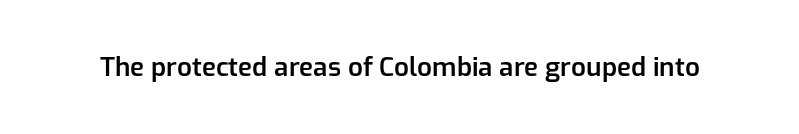
The image shows 26 px text type, upright; set normal letter spacing, not underlined.
